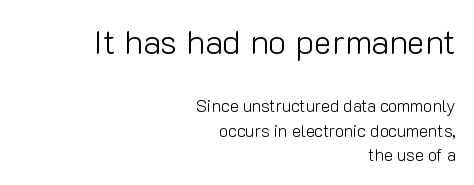
{"serif": "no", "italic": "no", "bold": "no", "weight": "light", "width": "normal", "stroke_contrast": "low", "x_height": "medium", "monospaced": "no", "underline": "no", "align": "right", "line_spacing": "normal", "line_spacing_ratio": 1.44, "letter_spacing": "normal", "letter_spacing_em": 0.0, "larger_block": "first", "size_ratio": 2.0, "glyph_px": 34}
